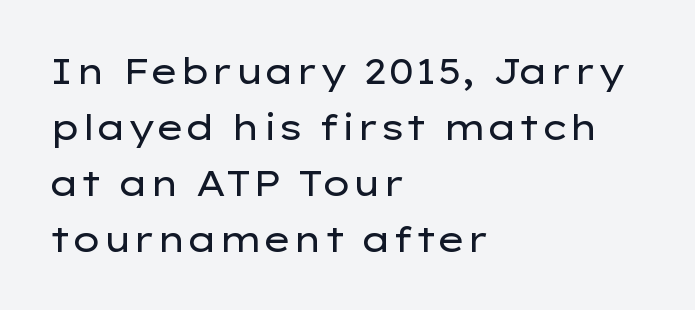
The image shows 35 px regular-weight, wide sans-serif type, upright; set left-aligned, normal line spacing (1.6x), normal letter spacing, not underlined; low stroke contrast and a medium x-height.
